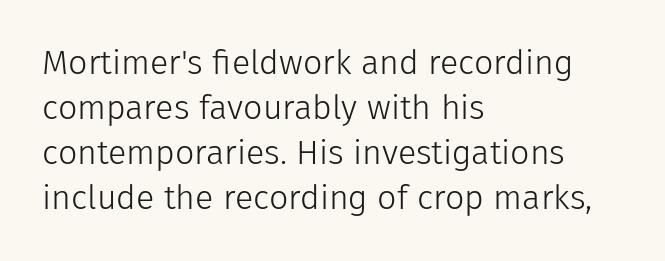
The image shows 34 px light sans-serif type, upright; set left-aligned, normal line spacing (1.32x), normal letter spacing, not underlined; low stroke contrast and a medium x-height.
